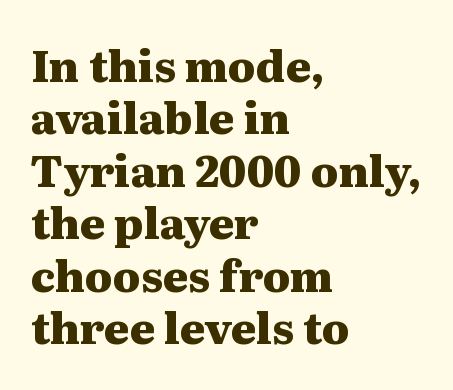
{"serif": "yes", "italic": "no", "bold": "yes", "weight": "heavy", "width": "wide", "stroke_contrast": "medium", "x_height": "medium", "monospaced": "no", "underline": "no", "align": "left", "line_spacing_ratio": 1.22, "letter_spacing": "normal", "letter_spacing_em": 0.0, "glyph_px": 43}
